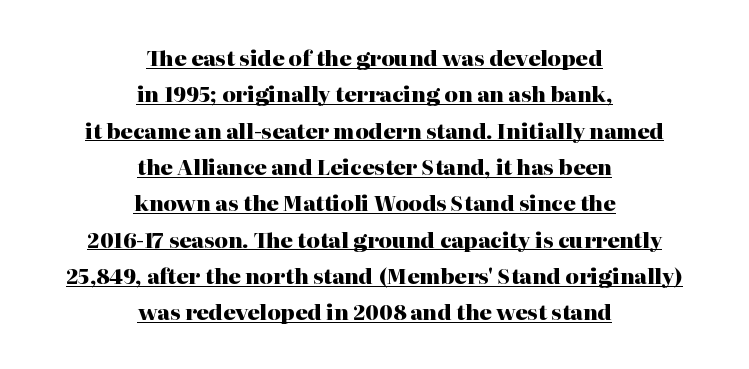
{"italic": "no", "bold": "yes", "underline": "yes", "align": "center", "line_spacing_ratio": 1.73, "letter_spacing": "normal", "letter_spacing_em": 0.0, "glyph_px": 21}
